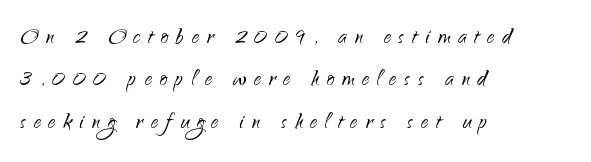
The image shows 29 px light sans-serif type; set left-aligned, normal line spacing (1.46x), unusually wide letter spacing (+0.27 em), not underlined; low stroke contrast and a small x-height.
